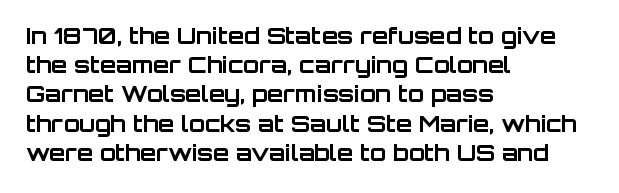
{"italic": "no", "bold": "yes", "underline": "no", "align": "left", "line_spacing": "normal", "line_spacing_ratio": 1.27, "letter_spacing": "normal", "letter_spacing_em": 0.0, "glyph_px": 23}
